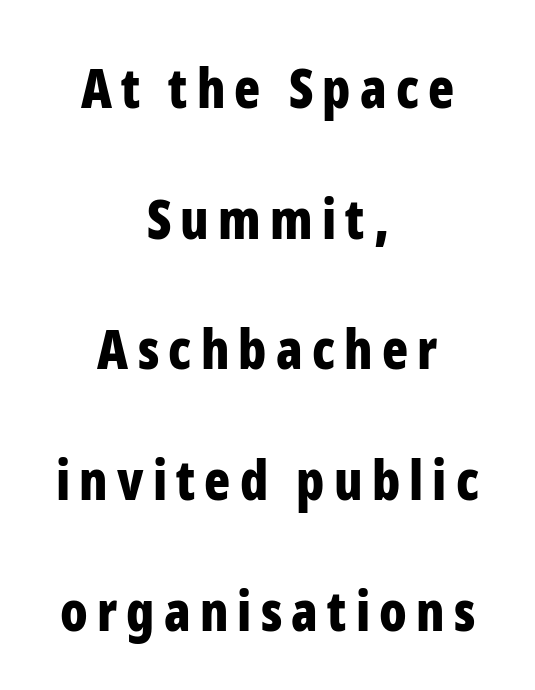
Q: Is the text bold? A: Yes.
Q: Is the text italic (slanted)? A: No, it is upright.
Q: Is the typeface a serif or a sans-serif typeface? A: Sans-serif.
Q: Is the text underlined? A: No.
Q: How is the paragraph aligned? A: Centered.
Q: Is the spacing between lines tight, normal or loose? A: Loose.
Q: Width (condensed, normal, or wide)? A: Condensed.
Q: Stroke contrast? A: Low.
Q: x-height? A: Medium.
Q: Monospaced? A: No.
